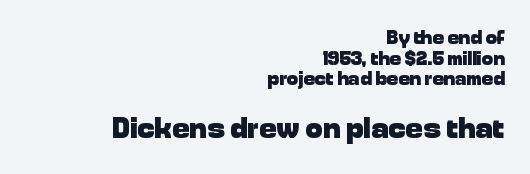
{"serif": "no", "italic": "no", "bold": "yes", "weight": "heavy", "width": "normal", "stroke_contrast": "low", "x_height": "medium", "monospaced": "no", "underline": "no", "align": "right", "line_spacing": "tight", "line_spacing_ratio": 1.09, "letter_spacing": "normal", "letter_spacing_em": 0.0, "larger_block": "second", "size_ratio": 1.53, "glyph_px": 29}
